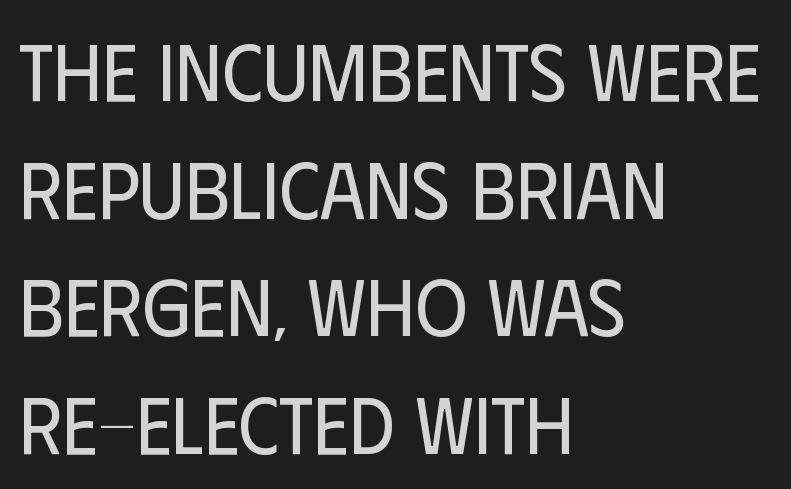
The image shows 80 px regular-weight, condensed sans-serif type, upright; set left-aligned, normal line spacing (1.47x), normal letter spacing, not underlined; low stroke contrast and a large x-height.
